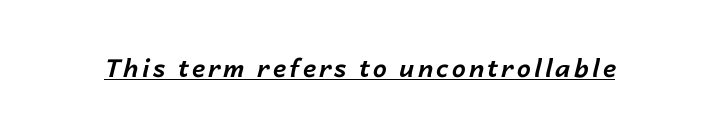
Characters are canted at an angle relative to the baseline's perpendicular. The letters are bold, with thick, heavy strokes. Does a line run under the words? Yes, clearly.
